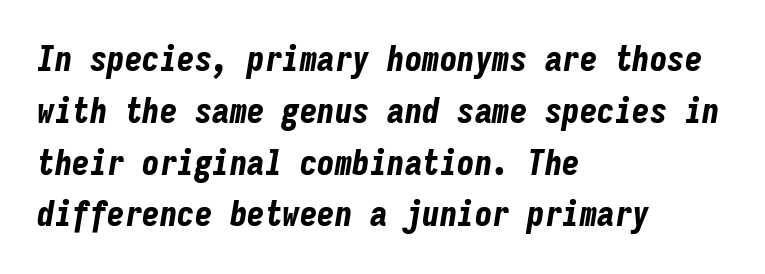
The image shows 35 px bold, condensed type, italic (leaning right), monospaced; set left-aligned, normal line spacing (1.48x), normal letter spacing, not underlined; low stroke contrast and a medium x-height.
